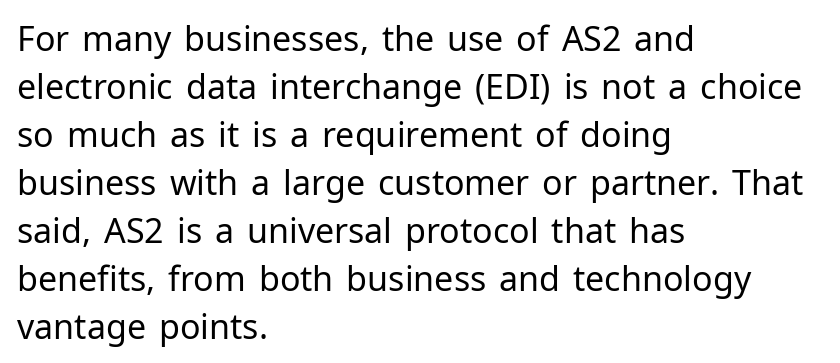
Italic? Not at all — the glyphs are vertical. The rendering uses natural spacing where letterforms have individual widths. Leftover space on each line is placed entirely after the last word. The horizontal fit of the characters is conventional and even. Does the type have serifs? No, each stem ends abruptly. Compared with a typical body face, this is equally light or lighter still.
